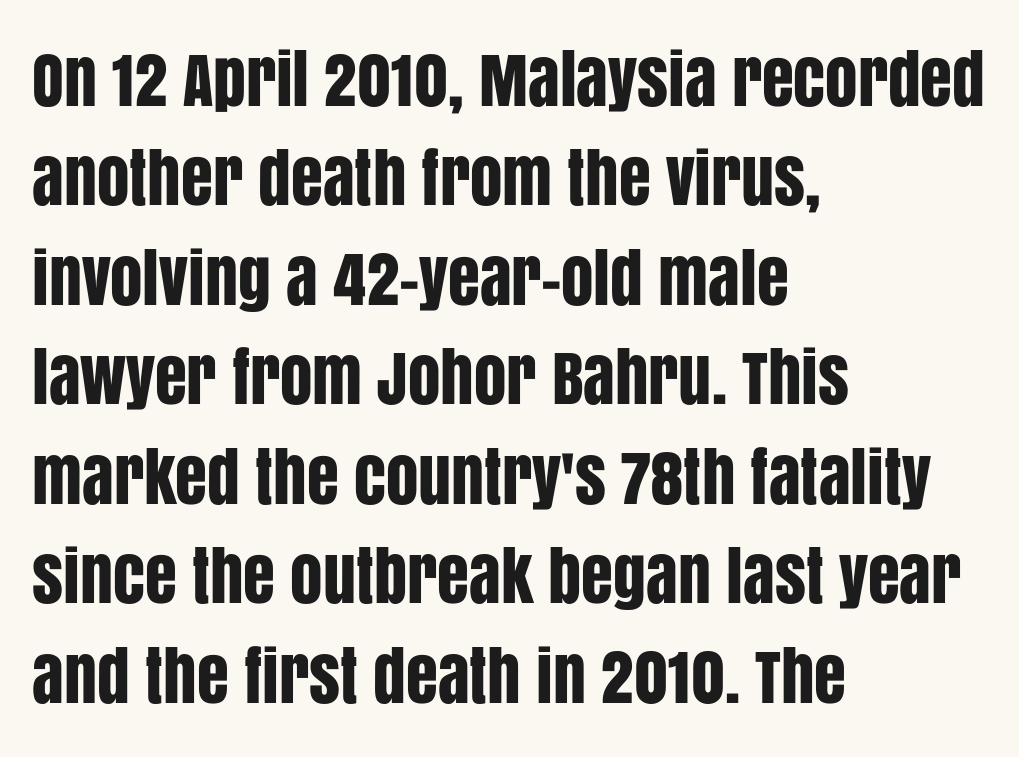
This is sans-serif lettering, the kind often seen on screens and signage. No extra tracking has been applied to these lines. The lines sit at an ordinary, default distance from one another. Check under the words: just untouched page. Where is the straight margin? On the left.
